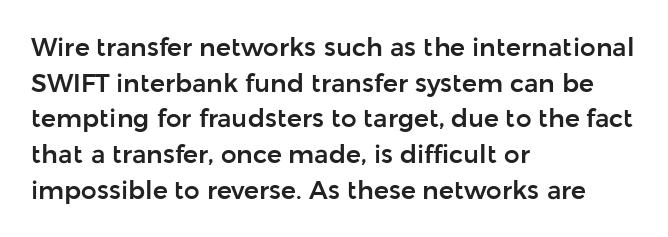
The image shows 25 px text type, upright; set left-aligned, normal line spacing (1.43x), normal letter spacing, not underlined.
